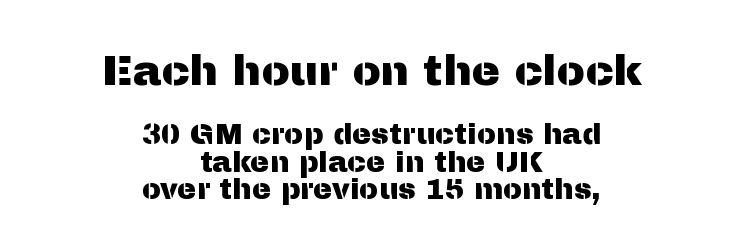
{"serif": "no", "italic": "no", "width": "normal", "stroke_contrast": "medium", "x_height": "medium", "monospaced": "no", "underline": "no", "align": "center", "line_spacing": "tight", "line_spacing_ratio": 0.95, "letter_spacing": "normal", "letter_spacing_em": 0.0, "larger_block": "first", "size_ratio": 1.48, "glyph_px": 43}
